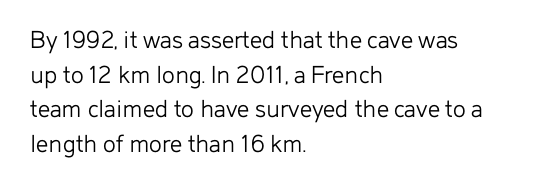
{"italic": "no", "bold": "no", "underline": "no", "align": "left", "line_spacing": "normal", "line_spacing_ratio": 1.28, "letter_spacing": "normal", "letter_spacing_em": 0.0, "glyph_px": 27}
